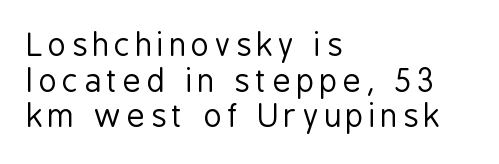
The image shows 31 px regular-weight, condensed sans-serif type, upright; set left-aligned, tight line spacing (1.15x), not underlined; low stroke contrast and a medium x-height.
